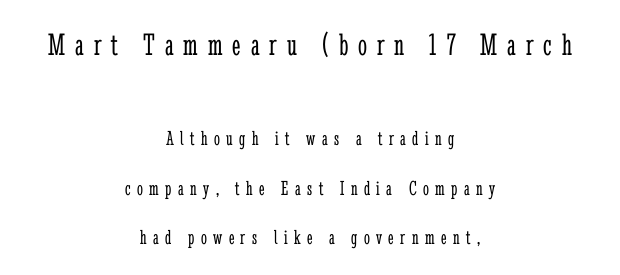
{"serif": "yes", "italic": "no", "bold": "no", "weight": "light", "width": "condensed", "stroke_contrast": "low", "x_height": "medium", "monospaced": "no", "underline": "no", "align": "center", "line_spacing": "loose", "line_spacing_ratio": 2.34, "letter_spacing": "wide", "letter_spacing_em": 0.31, "larger_block": "first", "size_ratio": 1.52, "glyph_px": 32}
